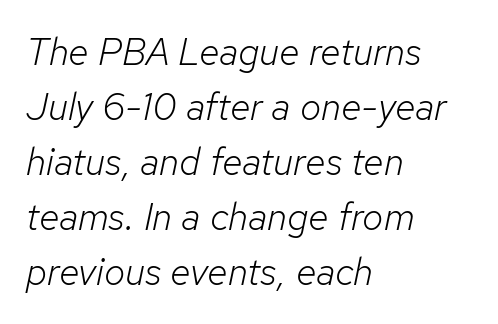
Q: Is the text bold? A: No.
Q: Is the text italic (slanted)? A: Yes, it leans right by about 12 degrees.
Q: Is the text underlined? A: No.
Q: How is the paragraph aligned? A: Left-aligned.
Q: Is the spacing between letters normal or unusually wide? A: Normal.
Q: Is the spacing between lines tight, normal or loose? A: Normal.
Q: Width (condensed, normal, or wide)? A: Normal.
Q: Stroke contrast? A: Low.
Q: x-height? A: Medium.
Q: Monospaced? A: No.
